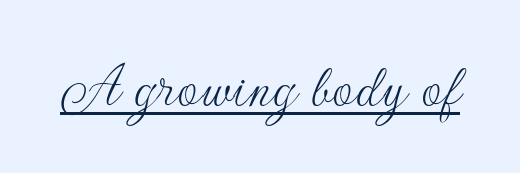
{"serif": "no", "bold": "no", "weight": "thin", "width": "normal", "stroke_contrast": "low", "x_height": "small", "monospaced": "no", "underline": "yes", "letter_spacing": "normal", "letter_spacing_em": 0.0, "glyph_px": 65}
